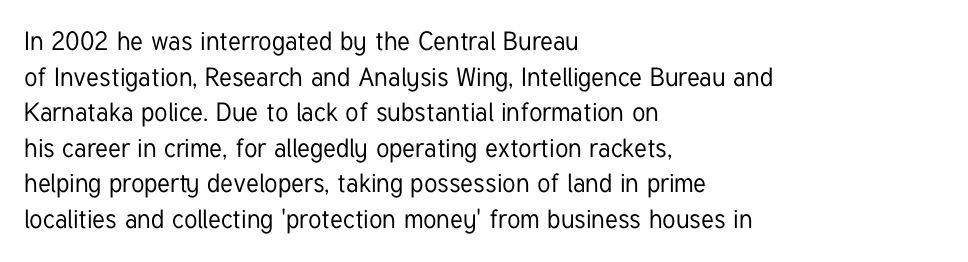
Compared with a centered layout, this one pins lines to the left instead. These lines were composed using upright roman letters. The type is set solid horizontally, with unmodified tracking. Vertical spacing — default. A bare baseline throughout the passage.
